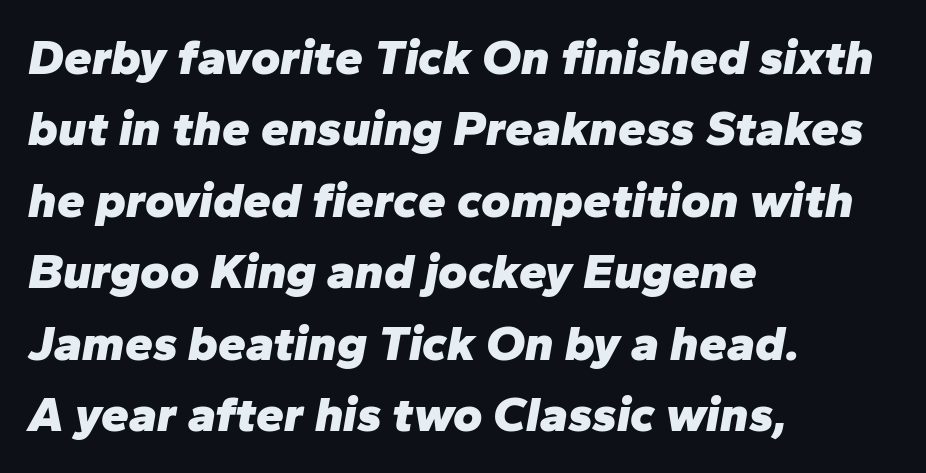
Q: Is the text bold? A: Yes.
Q: Is the text italic (slanted)? A: Yes, it leans right by about 10 degrees.
Q: Is the text underlined? A: No.
Q: How is the paragraph aligned? A: Left-aligned.
Q: Is the spacing between letters normal or unusually wide? A: Normal.
Q: Is the spacing between lines tight, normal or loose? A: Normal.
Q: Width (condensed, normal, or wide)? A: Normal.
Q: Stroke contrast? A: Low.
Q: x-height? A: Medium.
Q: Monospaced? A: No.
